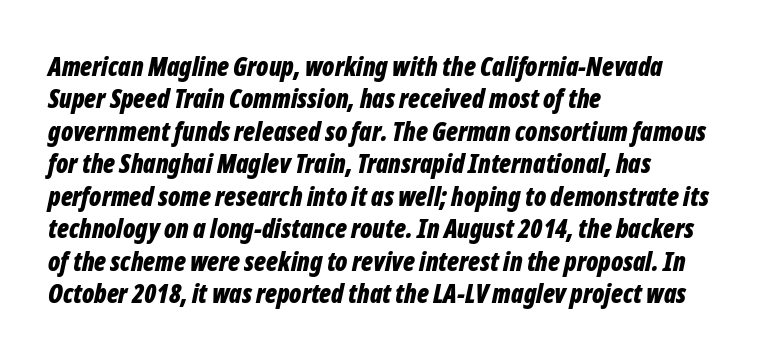
The foot of each line stays bare and open. How are the letters spaced? Ordinarily, with no added tracking. The glyphs have the mass of a bold cut. Reading down the column, the eye jumps a familiar distance to each next line.
